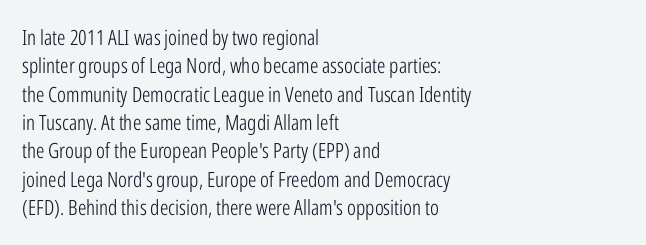
{"italic": "no", "bold": "no", "underline": "no", "align": "left", "line_spacing": "normal", "line_spacing_ratio": 1.35, "letter_spacing": "normal", "letter_spacing_em": 0.0, "glyph_px": 21}
